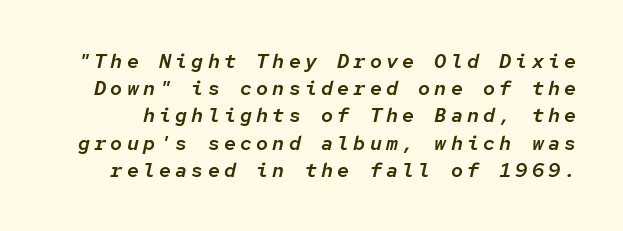
Q: Is the text italic (slanted)? A: Yes, it leans right by about 12 degrees.
Q: Is the text underlined? A: No.
Q: Is the spacing between letters normal or unusually wide? A: Unusually wide.
Q: Is the spacing between lines tight, normal or loose? A: Normal.
